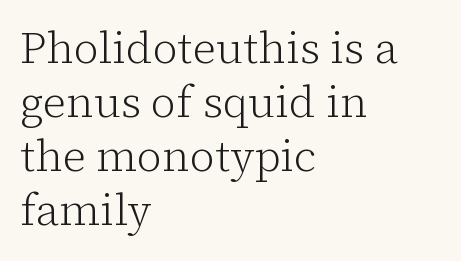
The image shows 44 px light serif type, upright; set left-aligned, line spacing 1.23x, normal letter spacing, not underlined; low stroke contrast and a medium x-height.
